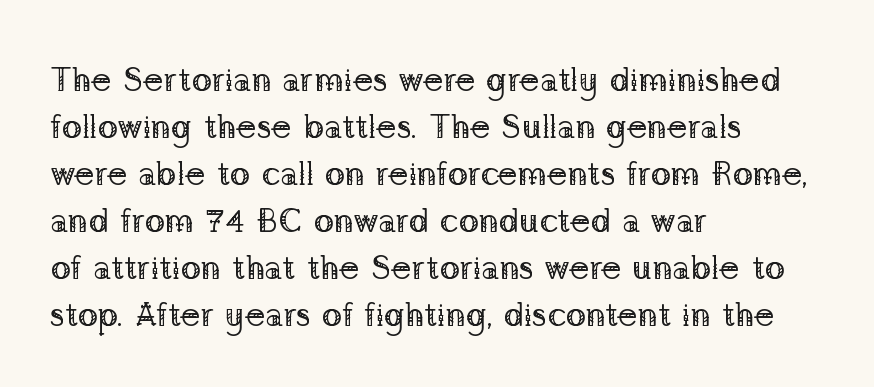
The image shows 34 px regular-weight serif type, upright; set left-aligned, normal line spacing (1.38x), normal letter spacing, not underlined; low stroke contrast and a medium x-height.
